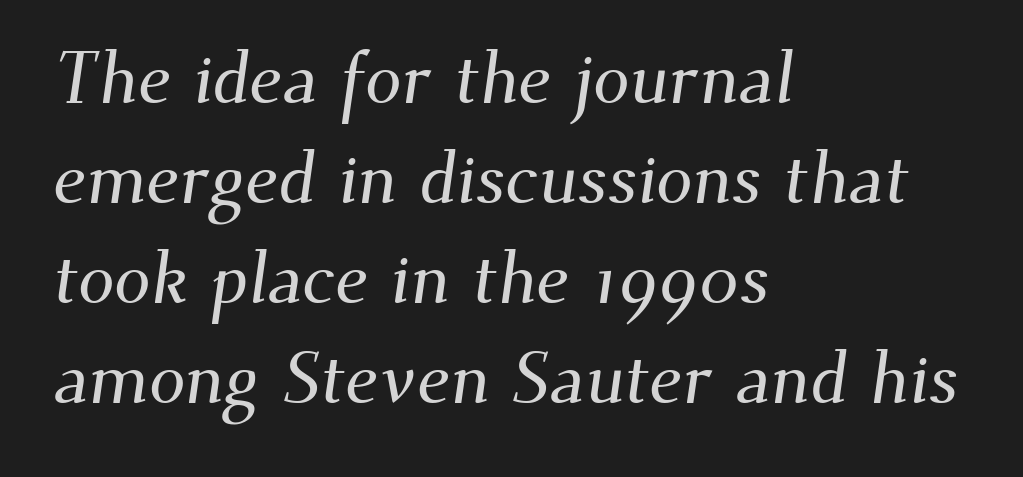
{"serif": "yes", "width": "normal", "stroke_contrast": "medium", "x_height": "small", "monospaced": "no", "underline": "no", "align": "left", "line_spacing": "normal", "line_spacing_ratio": 1.37, "letter_spacing": "normal", "letter_spacing_em": 0.0, "glyph_px": 73}
